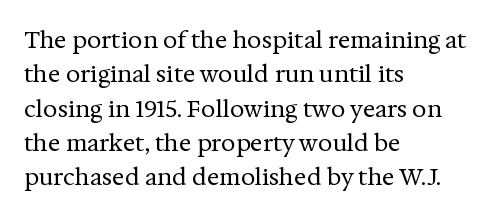
{"italic": "no", "bold": "no", "underline": "no", "align": "left", "line_spacing": "normal", "line_spacing_ratio": 1.49, "letter_spacing": "normal", "letter_spacing_em": 0.0, "glyph_px": 23}
